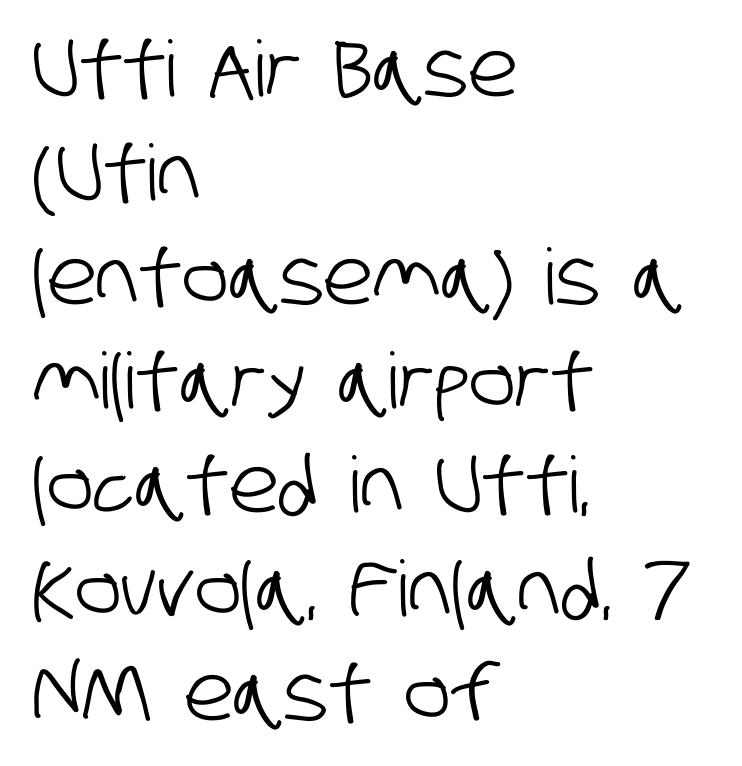
{"serif": "no", "width": "condensed", "stroke_contrast": "low", "x_height": "large", "monospaced": "no", "underline": "no", "align": "left", "line_spacing": "normal", "line_spacing_ratio": 1.35, "letter_spacing": "normal", "letter_spacing_em": 0.0, "glyph_px": 77}
